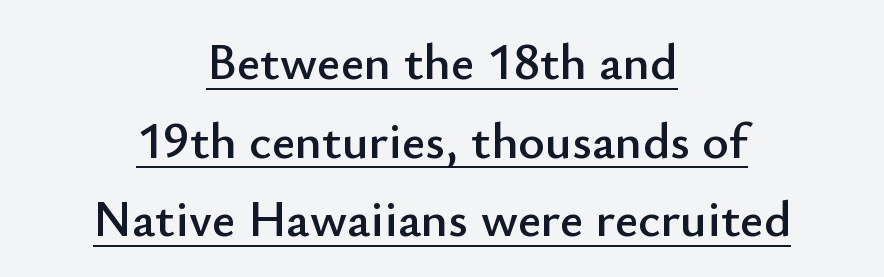
Q: Is the text italic (slanted)? A: No, it is upright.
Q: Is the typeface a serif or a sans-serif typeface? A: Sans-serif.
Q: Is the text underlined? A: Yes.
Q: How is the paragraph aligned? A: Centered.
Q: Is the spacing between letters normal or unusually wide? A: Normal.
Q: Is the spacing between lines tight, normal or loose? A: Normal.
Q: Width (condensed, normal, or wide)? A: Normal.
Q: Stroke contrast? A: Low.
Q: x-height? A: Small.
Q: Monospaced? A: No.
